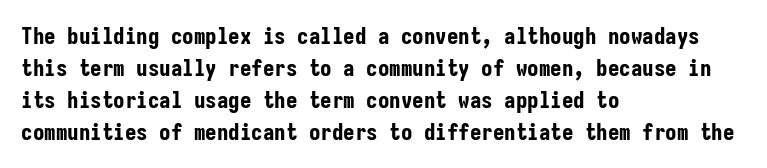
{"italic": "no", "bold": "yes", "underline": "no", "align": "left", "line_spacing": "normal", "line_spacing_ratio": 1.39, "letter_spacing": "normal", "letter_spacing_em": 0.0, "glyph_px": 23}
